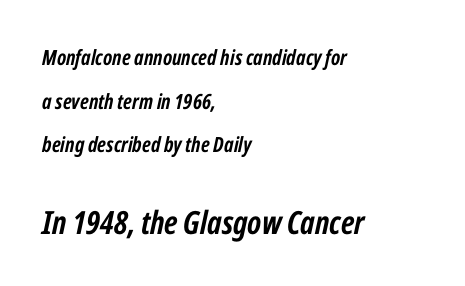
Q: Is the text bold? A: Yes.
Q: Is the text italic (slanted)? A: Yes, it leans right by about 12 degrees.
Q: Is the text underlined? A: No.
Q: How is the paragraph aligned? A: Left-aligned.
Q: Is the spacing between letters normal or unusually wide? A: Normal.
Q: Is the spacing between lines tight, normal or loose? A: Loose.
Q: Which block of text is set in a larger size, the first (top) or the second (bottom)? A: The second (bottom) one.
Q: Width (condensed, normal, or wide)? A: Condensed.
Q: Stroke contrast? A: Low.
Q: x-height? A: Medium.
Q: Monospaced? A: No.
